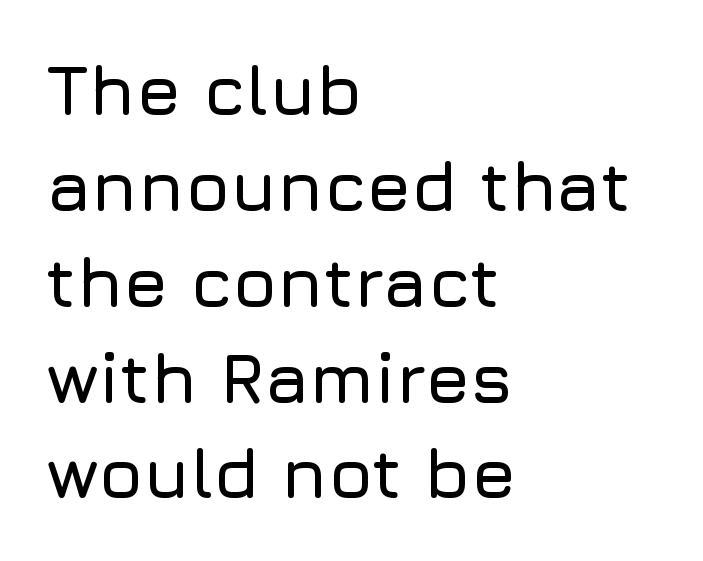
{"serif": "no", "italic": "no", "width": "normal", "stroke_contrast": "low", "x_height": "medium", "monospaced": "no", "underline": "no", "align": "left", "line_spacing": "normal", "line_spacing_ratio": 1.35, "letter_spacing": "normal", "letter_spacing_em": 0.0, "glyph_px": 71}
